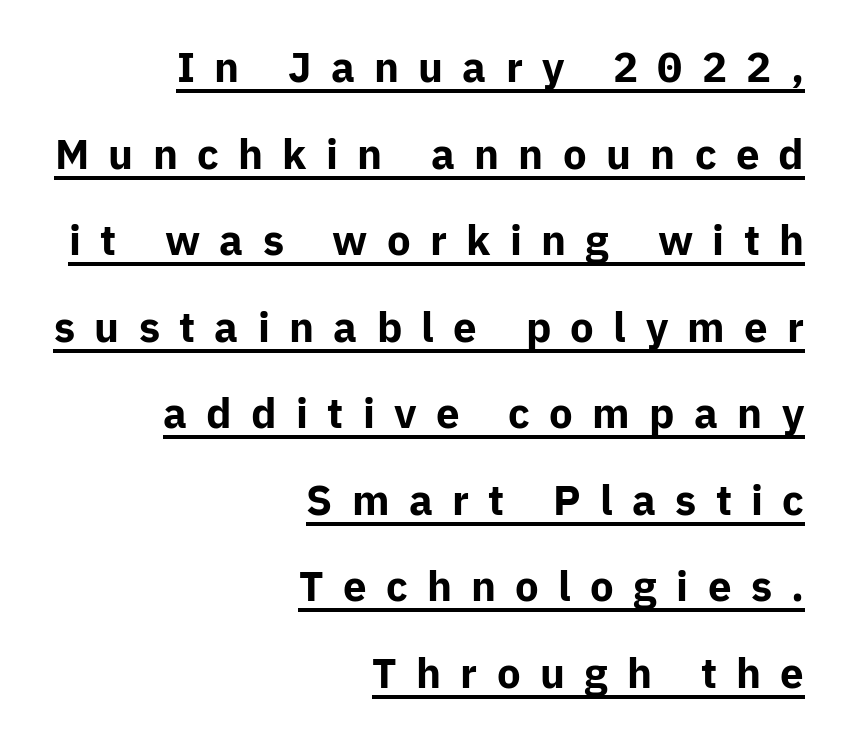
Short note: letters widely spaced. Italic? Not at all — the glyphs are vertical. The strokes are fattened all the way to bold. Line endings align vertically; line beginnings do not.
